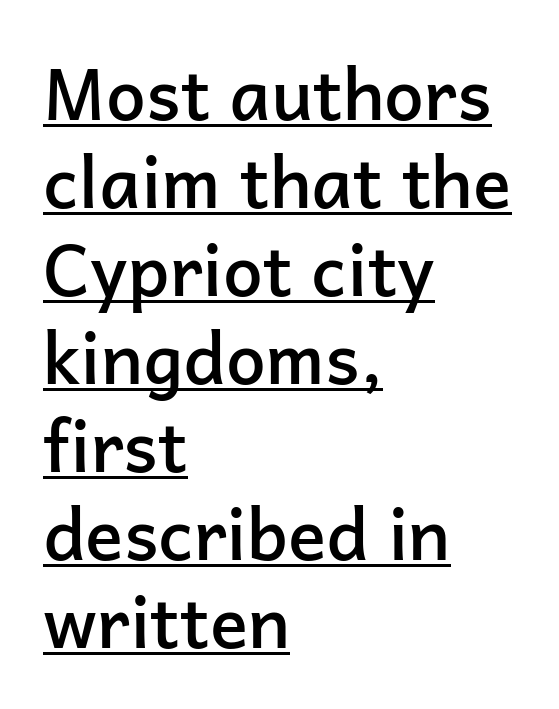
The image shows 71 px semibold sans-serif type, upright; set left-aligned, line spacing 1.24x, normal letter spacing, underlined; low stroke contrast and a medium x-height.
